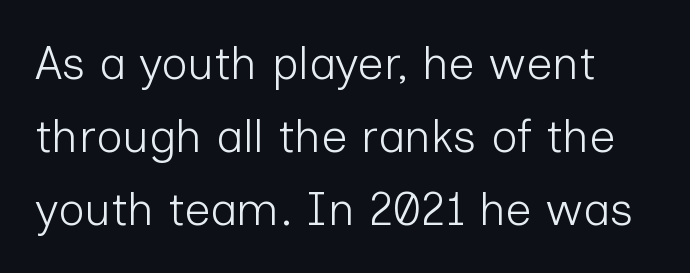
Normally led — the rows are evenly, conventionally spaced. The face used here is rendered with its standard letterfit. These glyphs show unthickened strokes, regular width or finer. Nope, not italic — everything's standing straight. Observe the absence of serifs on each vertical stroke in this sample. The face used here is proportionally spaced, like ordinary book or web type.
